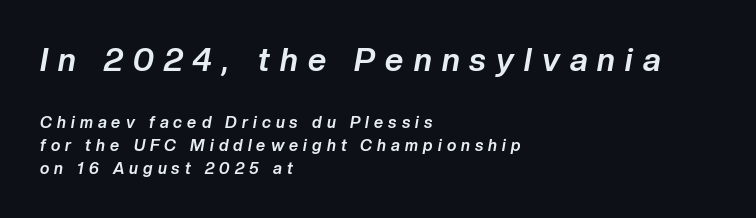
The image shows 32 px bold type, italic (leaning right); set left-aligned, normal line spacing (1.44x), unusually wide letter spacing (+0.32 em), not underlined; the first (top) block is 2.0x larger; low stroke contrast and a medium x-height.
